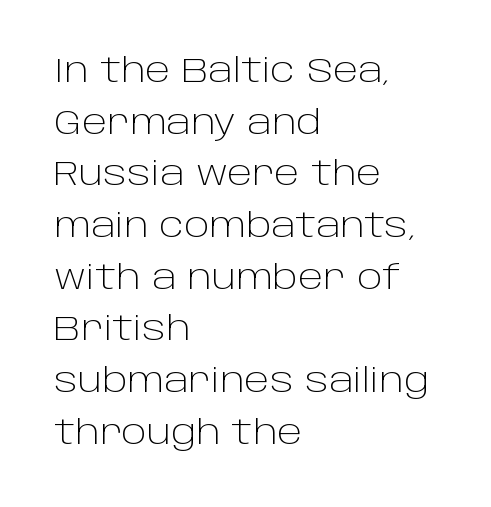
Q: Is the text bold? A: No.
Q: Is the text italic (slanted)? A: No, it is upright.
Q: Is the typeface a serif or a sans-serif typeface? A: Sans-serif.
Q: Is the text underlined? A: No.
Q: How is the paragraph aligned? A: Left-aligned.
Q: Is the spacing between letters normal or unusually wide? A: Normal.
Q: Is the spacing between lines tight, normal or loose? A: Normal.
Q: Width (condensed, normal, or wide)? A: Normal.
Q: Stroke contrast? A: Low.
Q: x-height? A: Large.
Q: Monospaced? A: No.
